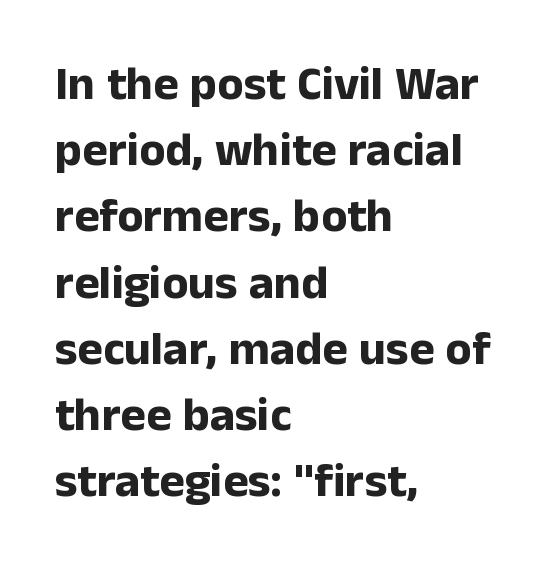
{"serif": "no", "italic": "no", "bold": "yes", "weight": "bold", "width": "normal", "stroke_contrast": "low", "x_height": "medium", "monospaced": "no", "underline": "no", "align": "left", "line_spacing": "normal", "line_spacing_ratio": 1.38, "letter_spacing": "normal", "letter_spacing_em": 0.0, "glyph_px": 48}
